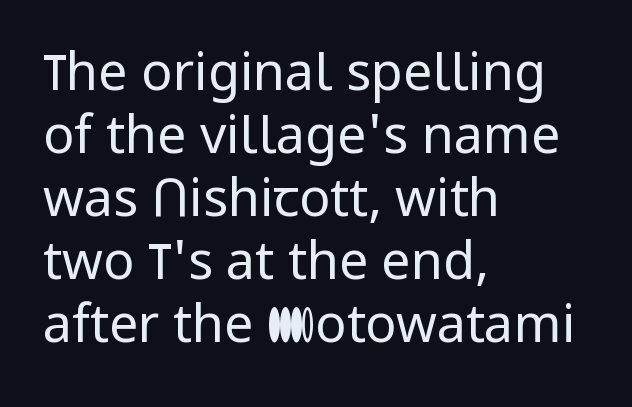
Q: Is the text bold? A: No.
Q: Is the text italic (slanted)? A: No, it is upright.
Q: Is the typeface a serif or a sans-serif typeface? A: Sans-serif.
Q: Is the text underlined? A: No.
Q: How is the paragraph aligned? A: Left-aligned.
Q: Is the spacing between letters normal or unusually wide? A: Normal.
Q: Width (condensed, normal, or wide)? A: Normal.
Q: Stroke contrast? A: Low.
Q: x-height? A: Medium.
Q: Monospaced? A: No.
